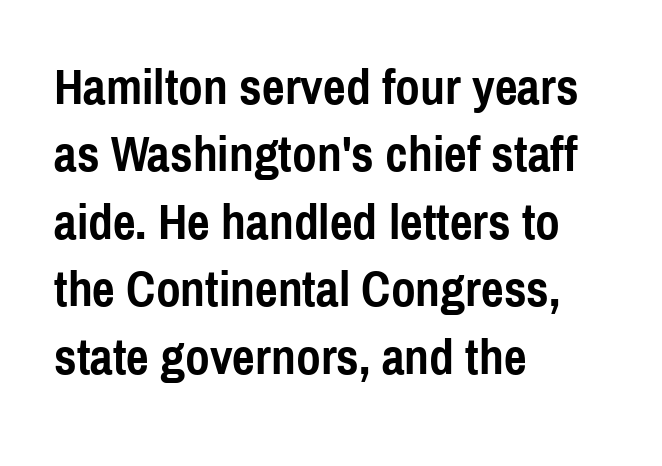
The image shows 50 px semibold, condensed sans-serif type, upright; set left-aligned, normal line spacing (1.35x), normal letter spacing, not underlined; a medium x-height.
